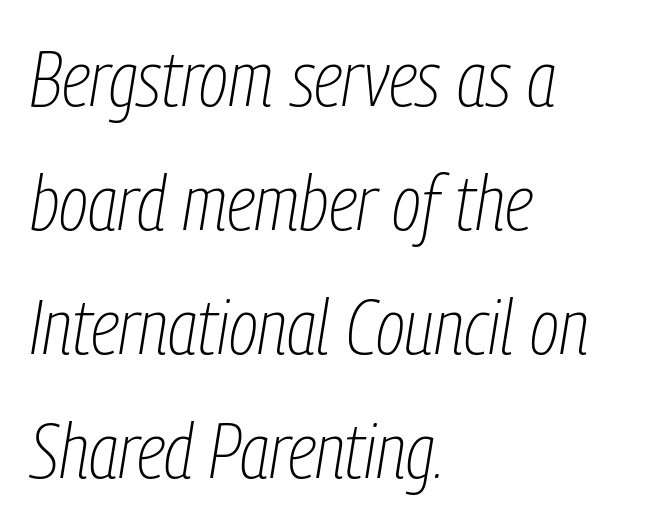
The image shows 78 px thin, condensed type, italic (leaning right); set left-aligned, normal line spacing (1.59x), normal letter spacing, not underlined; low stroke contrast and a medium x-height.
